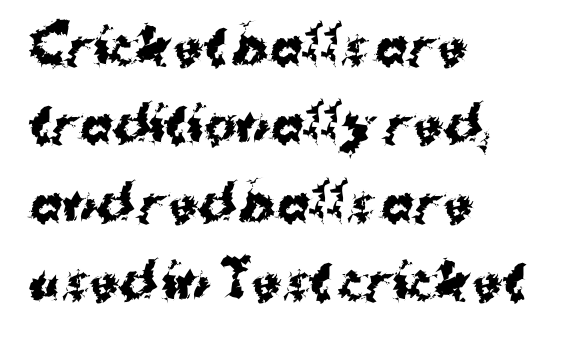
{"serif": "no", "bold": "yes", "weight": "bold", "width": "normal", "stroke_contrast": "medium", "x_height": "medium", "monospaced": "no", "underline": "no", "align": "left", "line_spacing": "normal", "line_spacing_ratio": 1.6, "letter_spacing": "normal", "letter_spacing_em": 0.0, "glyph_px": 49}
